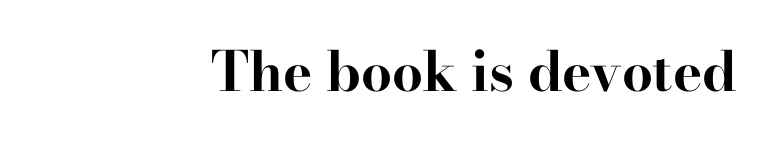
{"serif": "yes", "italic": "no", "bold": "yes", "weight": "bold", "width": "wide", "stroke_contrast": "high", "x_height": "small", "monospaced": "no", "underline": "no", "align": "right", "letter_spacing": "normal", "letter_spacing_em": 0.0, "glyph_px": 55}
